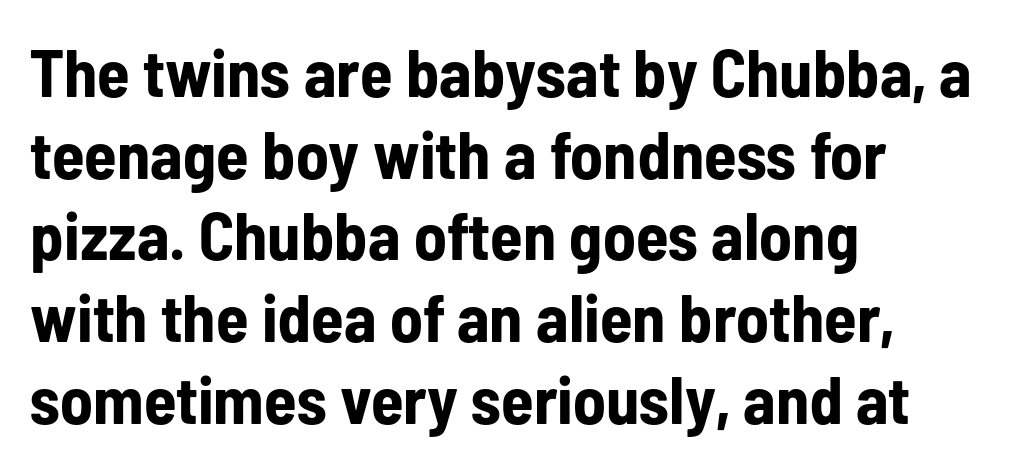
{"serif": "no", "italic": "no", "bold": "yes", "weight": "bold", "width": "condensed", "stroke_contrast": "low", "x_height": "medium", "monospaced": "no", "underline": "no", "align": "left", "line_spacing_ratio": 1.22, "letter_spacing": "normal", "letter_spacing_em": 0.0, "glyph_px": 67}
